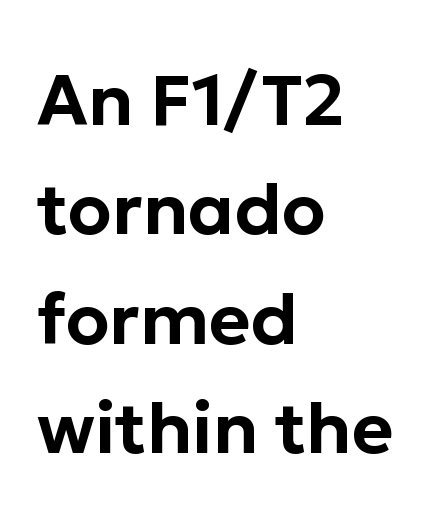
The image shows 71 px sans-serif type, upright; set left-aligned, normal line spacing (1.54x), normal letter spacing, not underlined; low stroke contrast and a medium x-height.
